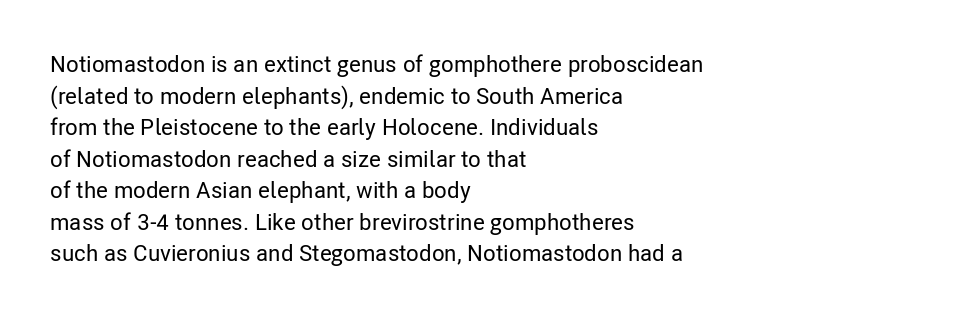
The letterforms sit shoulder to shoulder at normal distance. The paragraph has a hard left edge and a soft right edge. A clean baseline with only descenders dipping below it. No italicization has been applied; the sample stays upright.
